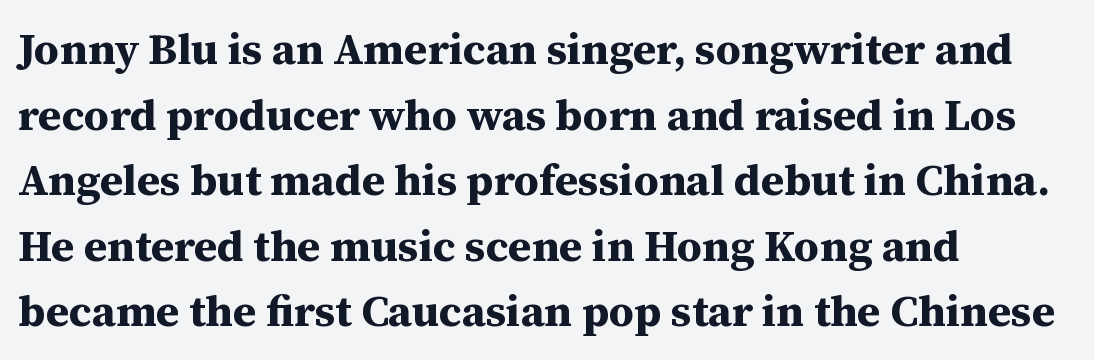
Q: Is the text bold? A: Yes.
Q: Is the text italic (slanted)? A: No, it is upright.
Q: Is the typeface a serif or a sans-serif typeface? A: Serif.
Q: Is the text underlined? A: No.
Q: How is the paragraph aligned? A: Left-aligned.
Q: Is the spacing between letters normal or unusually wide? A: Normal.
Q: Is the spacing between lines tight, normal or loose? A: Normal.
Q: Width (condensed, normal, or wide)? A: Normal.
Q: Stroke contrast? A: Medium.
Q: x-height? A: Medium.
Q: Monospaced? A: No.
